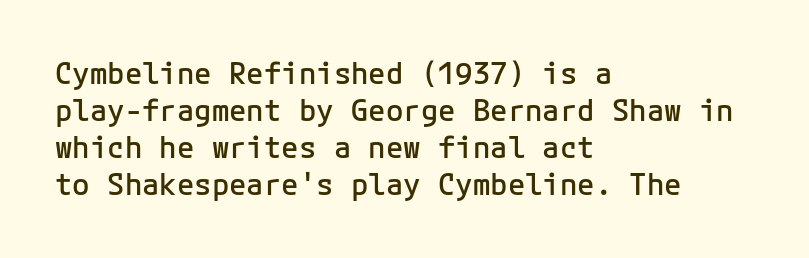
Rendered with straight, roman letterforms. No word sits above an underline. Left-aligned paragraph, ragged on the right. A typesetter would call this leading conventional body-copy spacing. I'd call this a sans setting — the letters go barefoot.
